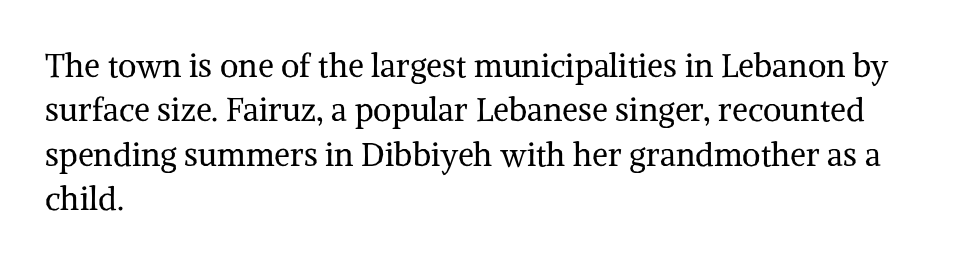
Q: Is the text bold? A: No.
Q: Is the text italic (slanted)? A: No, it is upright.
Q: Is the typeface a serif or a sans-serif typeface? A: Serif.
Q: Is the text underlined? A: No.
Q: How is the paragraph aligned? A: Left-aligned.
Q: Is the spacing between letters normal or unusually wide? A: Normal.
Q: Is the spacing between lines tight, normal or loose? A: Normal.
Q: Width (condensed, normal, or wide)? A: Normal.
Q: Stroke contrast? A: Medium.
Q: x-height? A: Medium.
Q: Monospaced? A: No.
